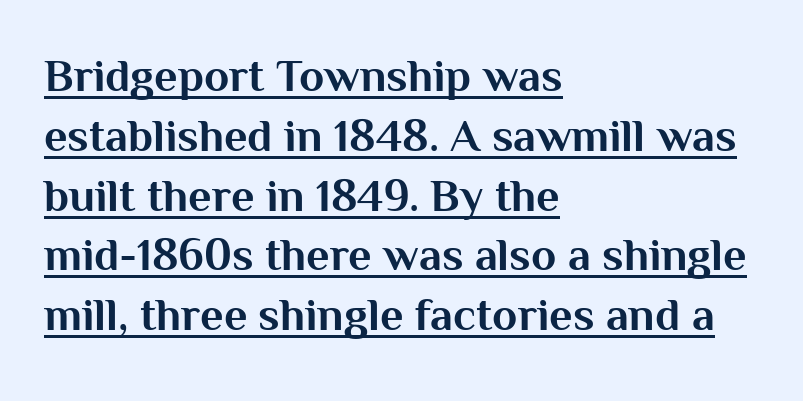
The image shows 46 px bold sans-serif type, upright; set left-aligned, normal line spacing (1.3x), normal letter spacing, underlined; medium stroke contrast and a medium x-height.
